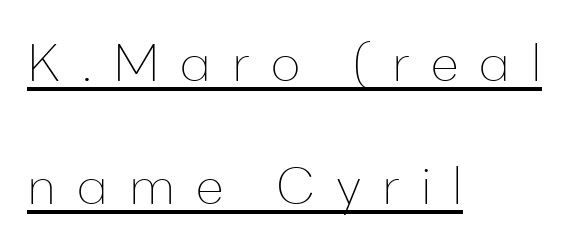
{"serif": "no", "italic": "no", "bold": "no", "weight": "thin", "width": "normal", "stroke_contrast": "low", "x_height": "medium", "monospaced": "no", "underline": "yes", "align": "left", "line_spacing": "loose", "line_spacing_ratio": 2.41, "letter_spacing": "wide", "letter_spacing_em": 0.41, "glyph_px": 51}
